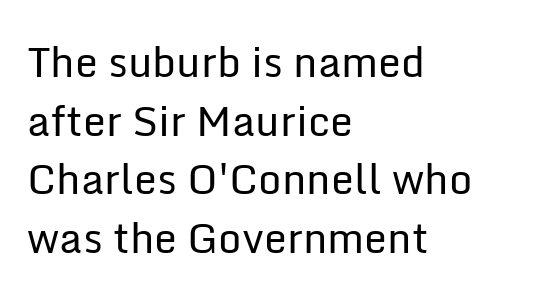
{"serif": "no", "italic": "no", "bold": "no", "weight": "regular", "width": "normal", "stroke_contrast": "low", "x_height": "medium", "monospaced": "no", "underline": "no", "align": "left", "line_spacing": "normal", "line_spacing_ratio": 1.43, "letter_spacing": "normal", "letter_spacing_em": 0.0, "glyph_px": 41}
